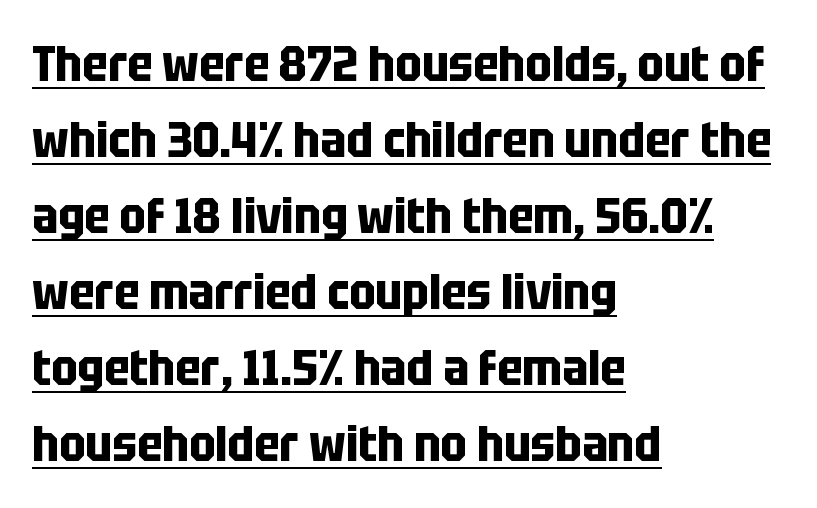
{"serif": "no", "italic": "no", "bold": "yes", "weight": "bold", "width": "condensed", "stroke_contrast": "low", "x_height": "large", "monospaced": "no", "underline": "yes", "align": "left", "line_spacing": "normal", "line_spacing_ratio": 1.55, "letter_spacing": "normal", "letter_spacing_em": 0.0, "glyph_px": 49}
